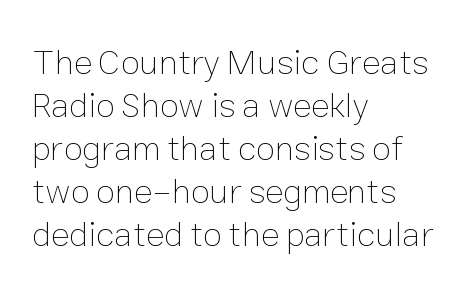
Q: Is the text bold? A: No.
Q: Is the text italic (slanted)? A: No, it is upright.
Q: Is the text underlined? A: No.
Q: How is the paragraph aligned? A: Left-aligned.
Q: Is the spacing between letters normal or unusually wide? A: Normal.
Q: Width (condensed, normal, or wide)? A: Normal.
Q: Stroke contrast? A: Low.
Q: x-height? A: Medium.
Q: Monospaced? A: No.
